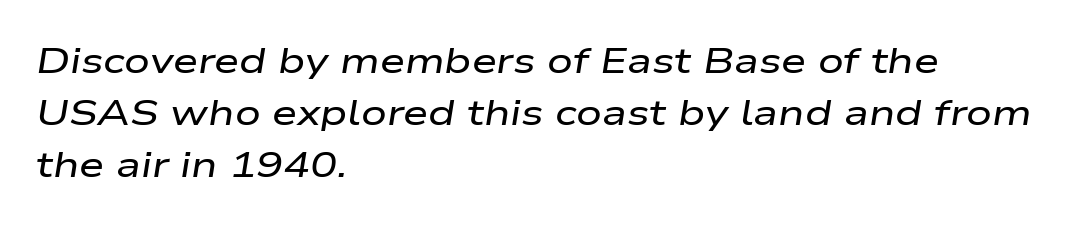
{"italic": "yes", "lean": "right", "slant_degrees": 9, "width": "wide", "stroke_contrast": "low", "x_height": "medium", "monospaced": "no", "underline": "no", "align": "left", "line_spacing": "normal", "line_spacing_ratio": 1.45, "letter_spacing": "normal", "letter_spacing_em": 0.0, "glyph_px": 36}
